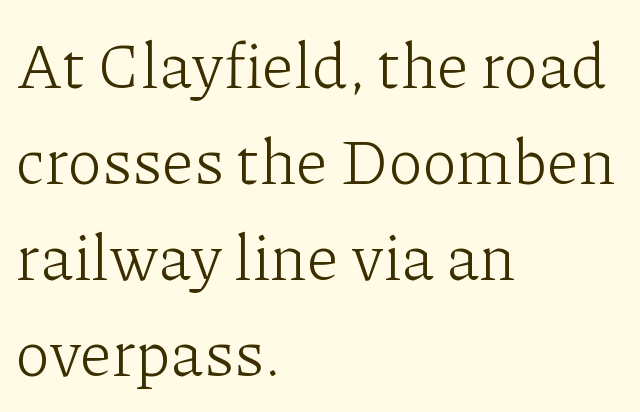
The image shows 64 px light serif type, upright; set left-aligned, normal line spacing (1.5x), normal letter spacing, not underlined; low stroke contrast and a medium x-height.
